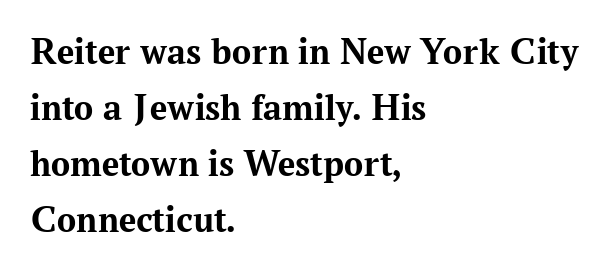
The image shows 38 px bold serif type, upright; set left-aligned, normal line spacing (1.47x), normal letter spacing, not underlined; medium stroke contrast and a medium x-height.
